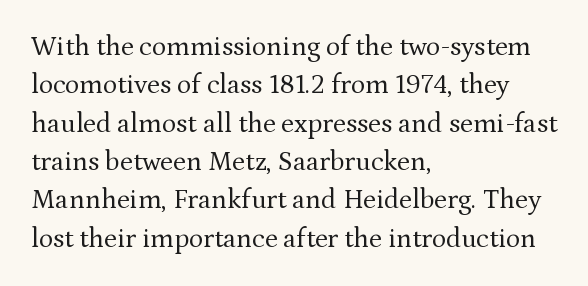
Q: Is the text bold? A: No.
Q: Is the text italic (slanted)? A: No, it is upright.
Q: Is the text underlined? A: No.
Q: How is the paragraph aligned? A: Left-aligned.
Q: Is the spacing between letters normal or unusually wide? A: Normal.
Q: Is the spacing between lines tight, normal or loose? A: Normal.
